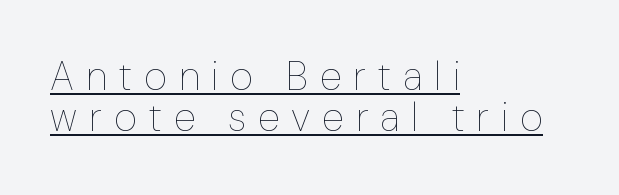
{"italic": "no", "bold": "no", "weight": "thin", "width": "normal", "stroke_contrast": "low", "x_height": "medium", "monospaced": "no", "underline": "yes", "align": "left", "line_spacing": "tight", "line_spacing_ratio": 1.03, "letter_spacing": "wide", "letter_spacing_em": 0.3, "glyph_px": 40}
